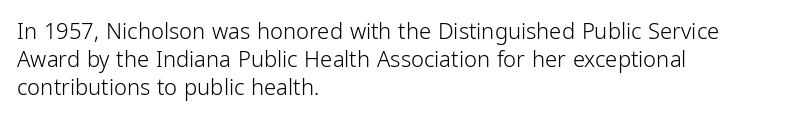
No extra ink here — the face is not bold. Students, observe: this is what conventionally led text looks like. Visually the block forms a straight wall on the left and a jagged coastline on the right. Clear beneath every line of the passage.
